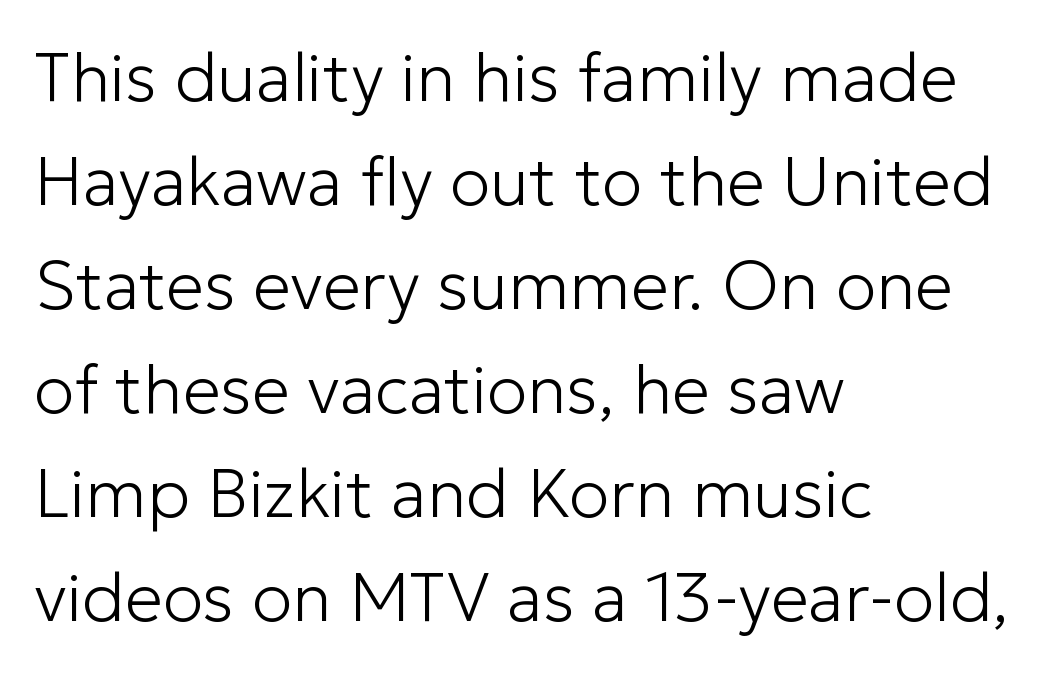
The letters sit at their default tracking, neither squeezed nor spread. A sans-serif font was chosen for this passage. Caption: face not bold, strokes unweighted. The face used here is proportionally spaced, like ordinary book or web type.
